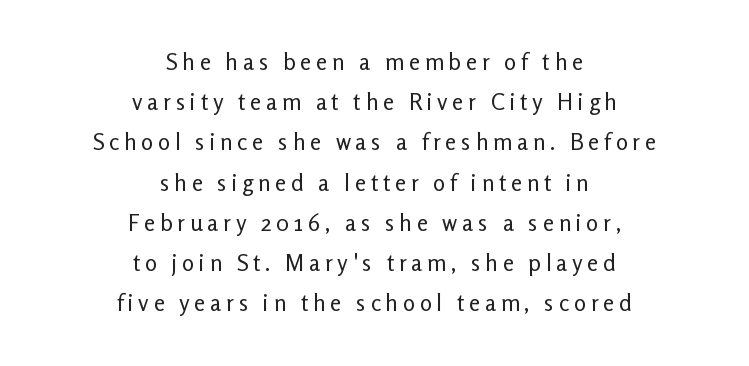
A bare baseline throughout the passage. Stroke thickness stays within the range of a standard reading face or lighter. Italic: no, the glyphs are upright roman. Inter-character spacing is expanded well beyond the font's built-in metrics. Every row of glyphs is offset so its center matches the block's center.
